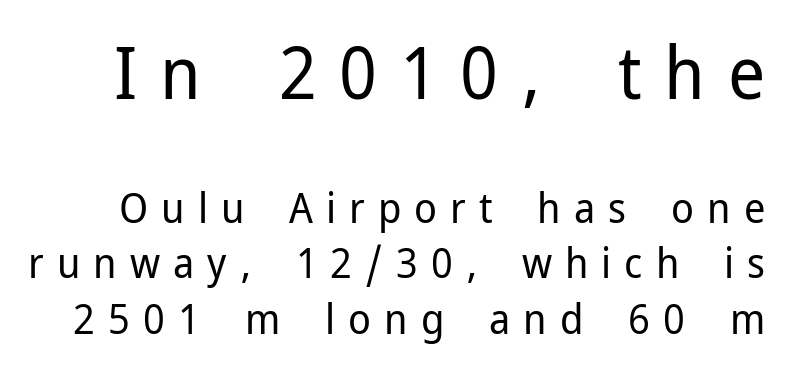
{"serif": "no", "italic": "no", "bold": "no", "weight": "regular", "width": "normal", "stroke_contrast": "low", "x_height": "medium", "monospaced": "no", "underline": "no", "line_spacing": "normal", "line_spacing_ratio": 1.32, "letter_spacing": "wide", "letter_spacing_em": 0.31, "larger_block": "first", "size_ratio": 1.74, "glyph_px": 73}
